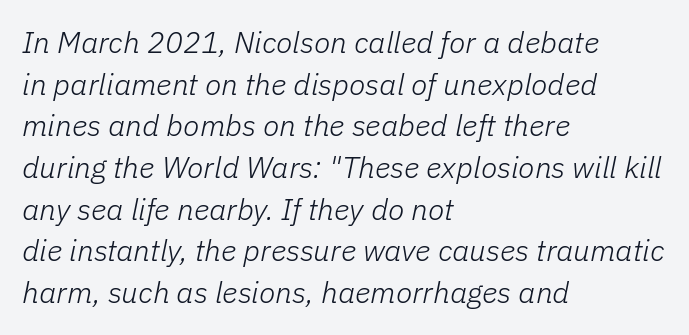
Q: Is the text bold? A: No.
Q: Is the text italic (slanted)? A: Yes, it leans right by about 11 degrees.
Q: Is the text underlined? A: No.
Q: How is the paragraph aligned? A: Left-aligned.
Q: Is the spacing between letters normal or unusually wide? A: Normal.
Q: Is the spacing between lines tight, normal or loose? A: Normal.
Q: Width (condensed, normal, or wide)? A: Normal.
Q: Stroke contrast? A: Low.
Q: x-height? A: Medium.
Q: Monospaced? A: No.
